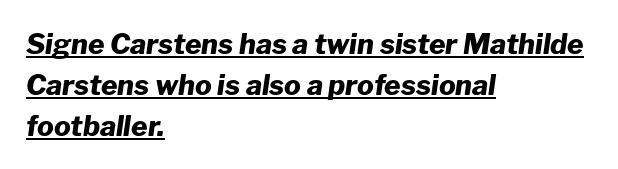
The image shows 28 px heavy type, italic (leaning right); set left-aligned, normal line spacing (1.46x), normal letter spacing, underlined; low stroke contrast and a medium x-height.
